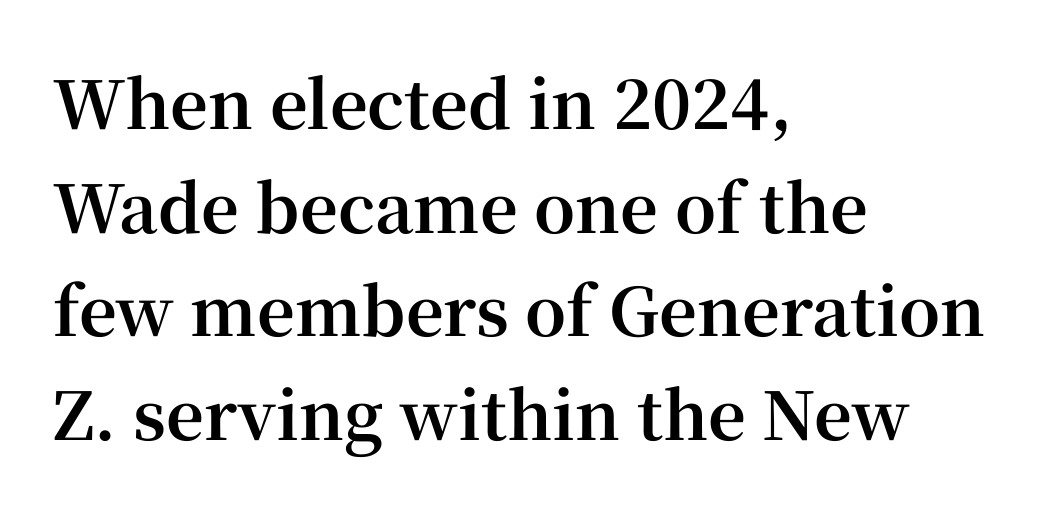
The image shows 66 px bold serif type, upright; set left-aligned, normal line spacing (1.57x), normal letter spacing, not underlined; high stroke contrast and a medium x-height.
